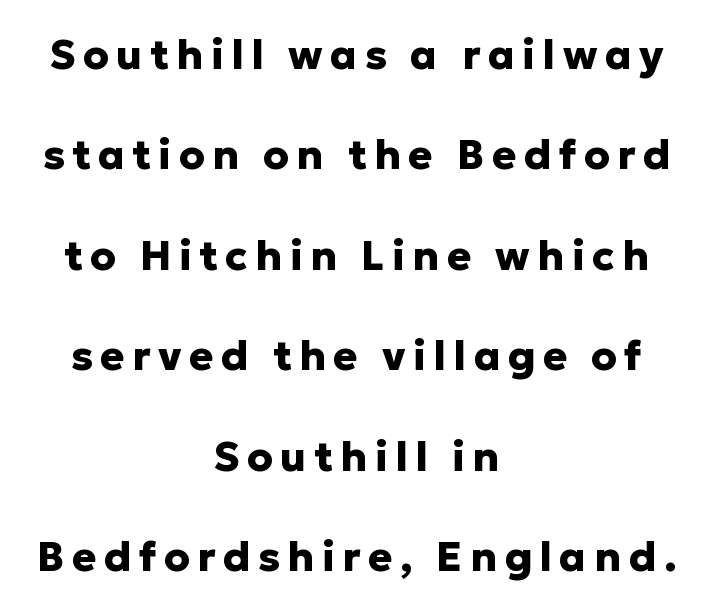
If you drew a line through each stem, it would be perfectly vertical. Spacing verdict: proportional, widths tailored to each character. No word sits above an underline. Unlike a traditional serif, this face leaves its strokes unadorned. These lines stack symmetrically, like a column narrowing and widening about its center. What weight is shown? A full bold with thick strokes.
